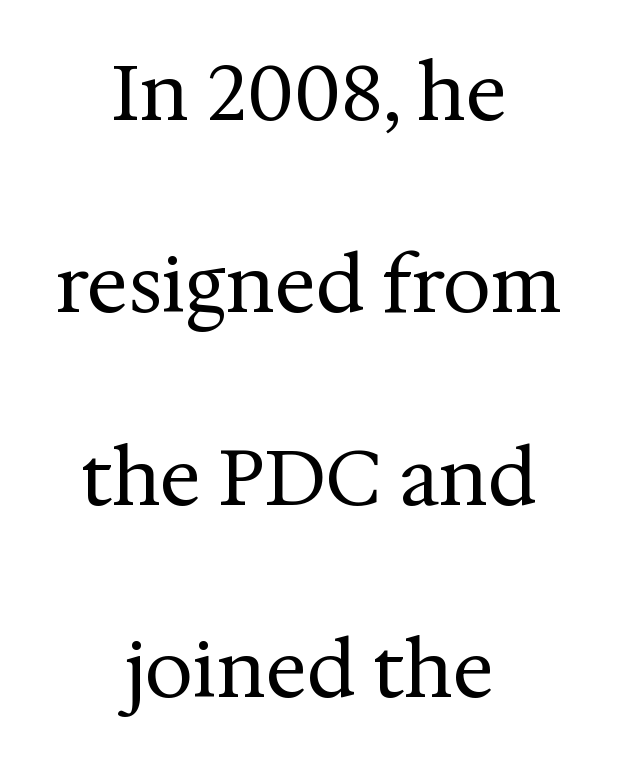
{"serif": "yes", "italic": "no", "bold": "no", "weight": "regular", "width": "normal", "stroke_contrast": "medium", "x_height": "medium", "monospaced": "no", "underline": "no", "align": "center", "line_spacing": "loose", "line_spacing_ratio": 2.5, "letter_spacing": "normal", "letter_spacing_em": 0.0, "glyph_px": 77}
